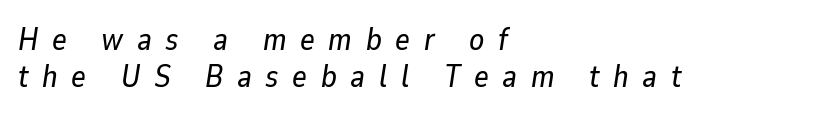
Q: Is the text italic (slanted)? A: Yes, it leans right by about 9 degrees.
Q: Is the text underlined? A: No.
Q: How is the paragraph aligned? A: Left-aligned.
Q: Is the spacing between letters normal or unusually wide? A: Unusually wide.
Q: Width (condensed, normal, or wide)? A: Normal.
Q: Stroke contrast? A: Low.
Q: x-height? A: Medium.
Q: Monospaced? A: No.
